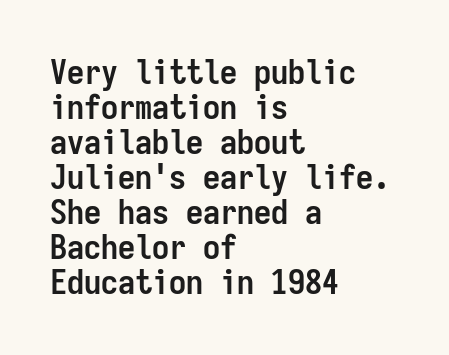
{"serif": "no", "italic": "no", "bold": "yes", "weight": "semibold", "width": "condensed", "stroke_contrast": "low", "x_height": "medium", "monospaced": "yes", "underline": "no", "align": "left", "line_spacing": "tight", "line_spacing_ratio": 1.03, "letter_spacing": "normal", "letter_spacing_em": 0.0, "glyph_px": 34}
